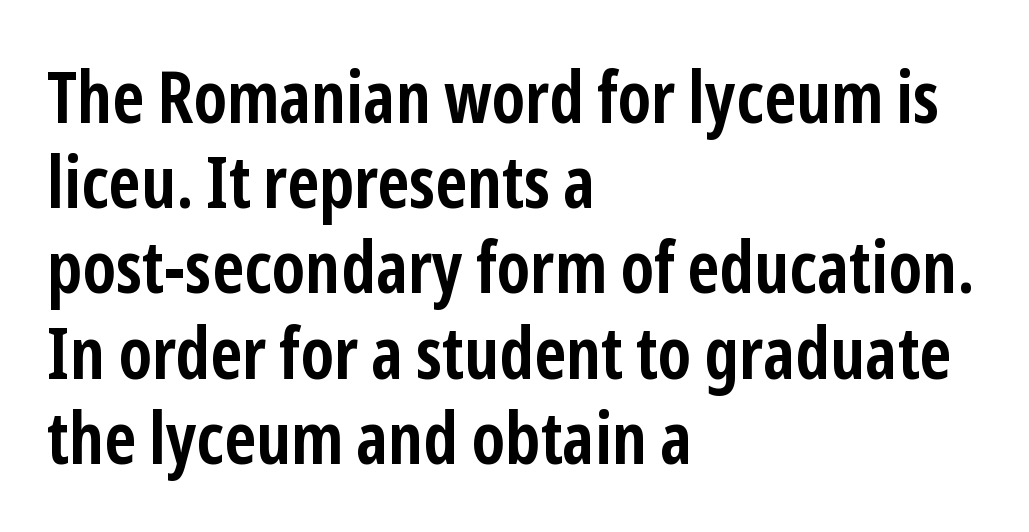
Q: Is the text bold? A: Yes.
Q: Is the text italic (slanted)? A: No, it is upright.
Q: Is the typeface a serif or a sans-serif typeface? A: Sans-serif.
Q: Is the text underlined? A: No.
Q: How is the paragraph aligned? A: Left-aligned.
Q: Is the spacing between letters normal or unusually wide? A: Normal.
Q: Width (condensed, normal, or wide)? A: Condensed.
Q: Stroke contrast? A: Low.
Q: x-height? A: Medium.
Q: Monospaced? A: No.
